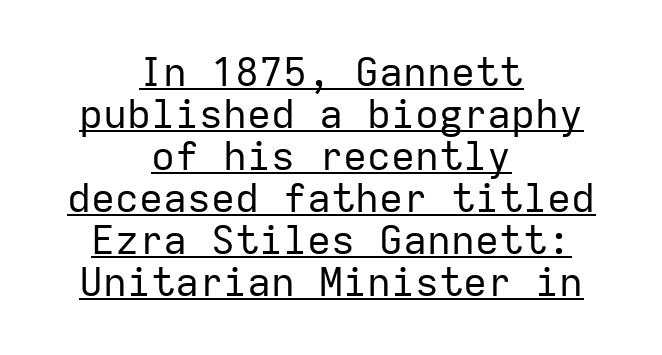
Tightly led — the rows are bunched. The letters sit at their default tracking, neither squeezed nor spread. Each letter, wide or thin by design, is forced into the same width here. You can tell from the bare stems that sans-serif type was used. Underline: present.
